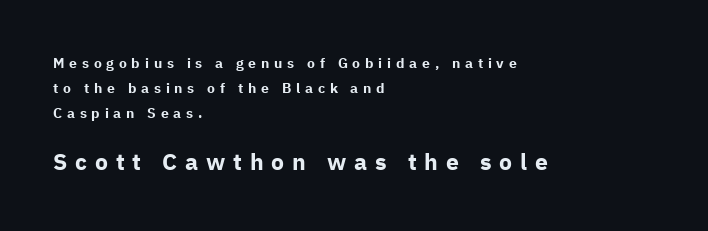
Does the copy run flush right? No — it runs flush left. These two chunks differ in scale, with the bottom chunk taking the larger measure. Clear beneath every line of the passage. Spacing between characters has been opened up far beyond the box default.
